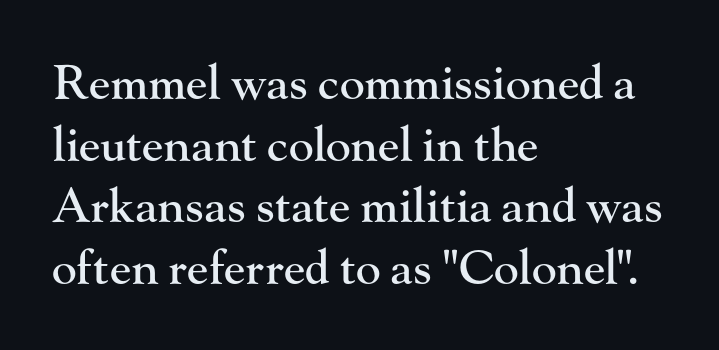
Q: Is the text italic (slanted)? A: No, it is upright.
Q: Is the typeface a serif or a sans-serif typeface? A: Serif.
Q: Is the text underlined? A: No.
Q: How is the paragraph aligned? A: Left-aligned.
Q: Is the spacing between letters normal or unusually wide? A: Normal.
Q: Is the spacing between lines tight, normal or loose? A: Normal.
Q: Width (condensed, normal, or wide)? A: Normal.
Q: Stroke contrast? A: High.
Q: x-height? A: Small.
Q: Monospaced? A: No.
